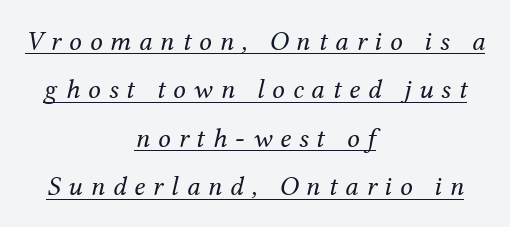
{"serif": "yes", "italic": "yes", "lean": "right", "slant_degrees": 12, "bold": "no", "weight": "regular", "width": "normal", "stroke_contrast": "medium", "x_height": "medium", "monospaced": "no", "underline": "yes", "align": "center", "line_spacing_ratio": 1.73, "letter_spacing": "wide", "letter_spacing_em": 0.28, "glyph_px": 28}
